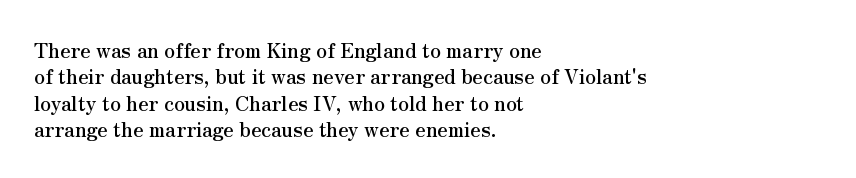
Q: Is the text italic (slanted)? A: No, it is upright.
Q: Is the text underlined? A: No.
Q: How is the paragraph aligned? A: Left-aligned.
Q: Is the spacing between letters normal or unusually wide? A: Normal.
Q: Is the spacing between lines tight, normal or loose? A: Normal.
